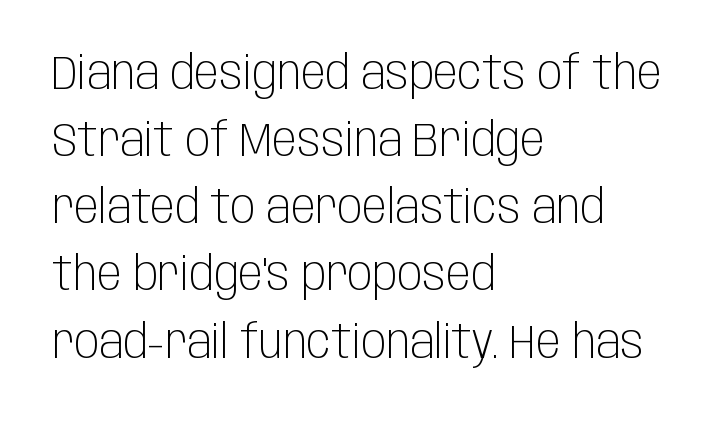
The image shows 46 px light, condensed sans-serif type, upright; set left-aligned, normal line spacing (1.46x), normal letter spacing, not underlined; low stroke contrast and a large x-height.
